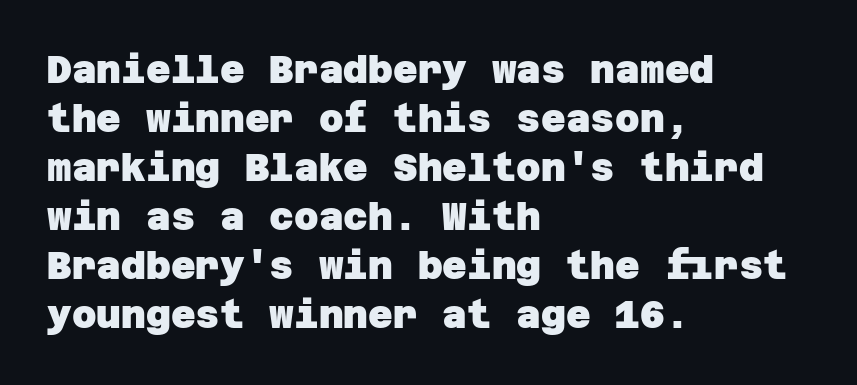
Q: Is the text bold? A: Yes.
Q: Is the typeface a serif or a sans-serif typeface? A: Sans-serif.
Q: Is the text underlined? A: No.
Q: How is the paragraph aligned? A: Left-aligned.
Q: Is the spacing between letters normal or unusually wide? A: Normal.
Q: Is the spacing between lines tight, normal or loose? A: Normal.
Q: Width (condensed, normal, or wide)? A: Normal.
Q: Stroke contrast? A: Low.
Q: x-height? A: Large.
